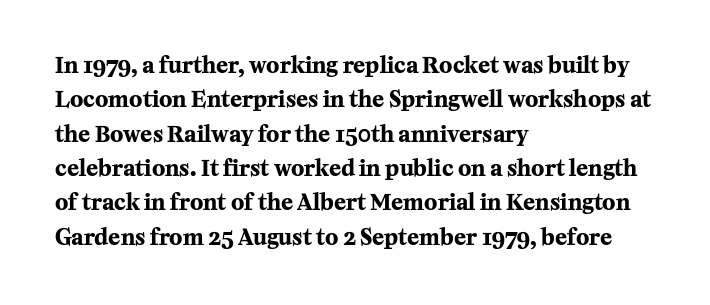
The image shows 22 px bold type, upright; set left-aligned, normal line spacing (1.56x), normal letter spacing, not underlined.
